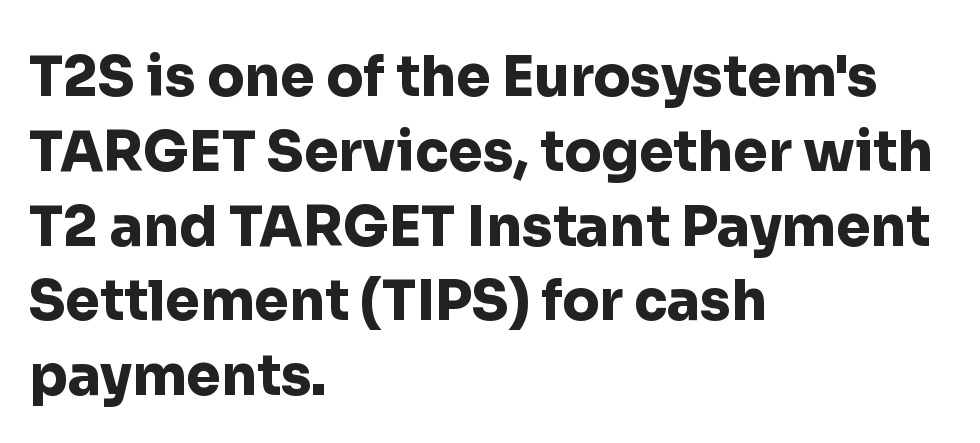
Check the space under the baseline: it is left empty. Here the designer chose a conventional face with non-uniform glyph widths. These lines sit exactly where default settings would place them. Font category for this specimen: sans-serif.
